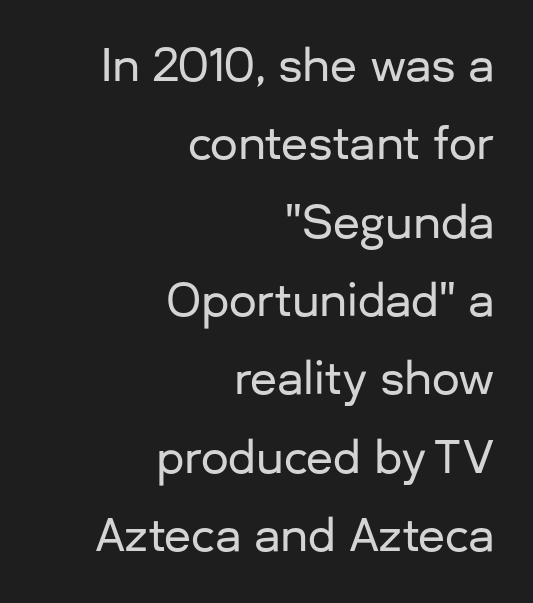
{"serif": "no", "italic": "no", "width": "normal", "stroke_contrast": "low", "x_height": "medium", "monospaced": "no", "underline": "no", "align": "right", "line_spacing_ratio": 1.78, "letter_spacing": "normal", "letter_spacing_em": 0.0, "glyph_px": 44}
